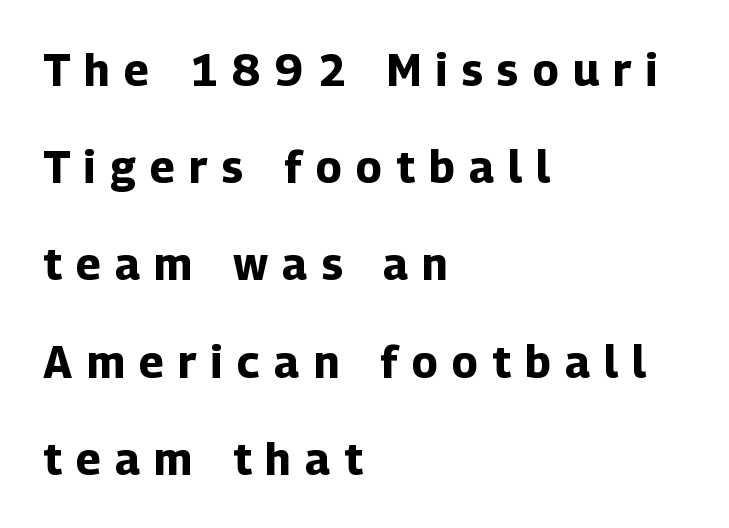
Q: Is the text bold? A: Yes.
Q: Is the text italic (slanted)? A: No, it is upright.
Q: Is the typeface a serif or a sans-serif typeface? A: Sans-serif.
Q: Is the text underlined? A: No.
Q: How is the paragraph aligned? A: Left-aligned.
Q: Is the spacing between letters normal or unusually wide? A: Unusually wide.
Q: Is the spacing between lines tight, normal or loose? A: Loose.
Q: Width (condensed, normal, or wide)? A: Normal.
Q: Stroke contrast? A: Low.
Q: x-height? A: Medium.
Q: Monospaced? A: No.
